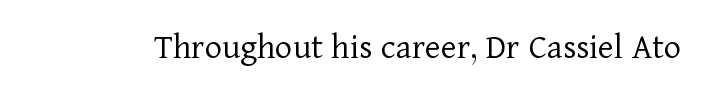
The image shows 37 px light serif type, upright; set normal letter spacing, not underlined; low stroke contrast and a medium x-height.
